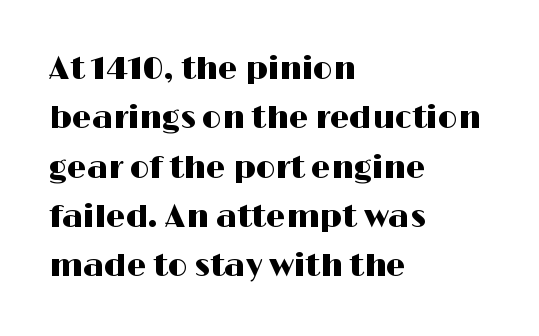
No italicization has been applied; the sample stays upright. Quick note: interline space is typical. Note the varied advance widths — an 'i' is clearly narrower than an 'm'. This rendering leaves character spacing at its baseline value.
